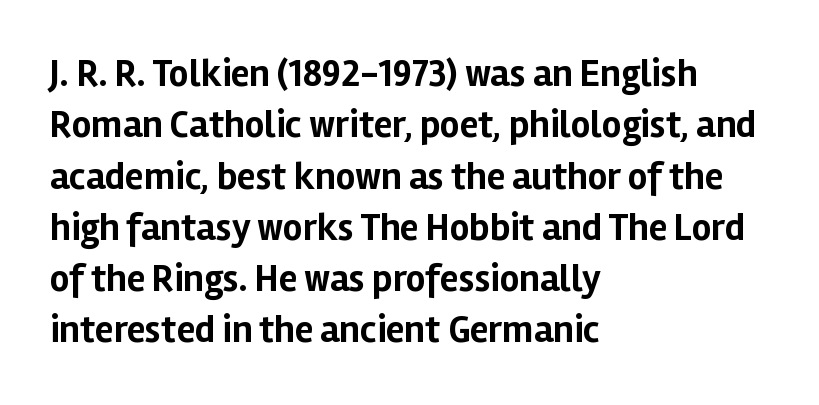
Q: Is the text bold? A: Yes.
Q: Is the text italic (slanted)? A: No, it is upright.
Q: Is the typeface a serif or a sans-serif typeface? A: Sans-serif.
Q: Is the text underlined? A: No.
Q: How is the paragraph aligned? A: Left-aligned.
Q: Is the spacing between letters normal or unusually wide? A: Normal.
Q: Is the spacing between lines tight, normal or loose? A: Normal.
Q: Width (condensed, normal, or wide)? A: Normal.
Q: Stroke contrast? A: Low.
Q: x-height? A: Medium.
Q: Monospaced? A: No.
